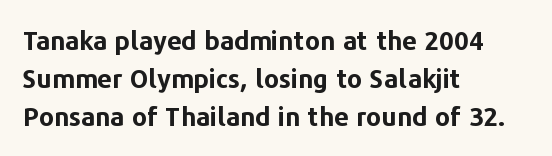
{"italic": "no", "bold": "yes", "underline": "no", "align": "left", "line_spacing": "normal", "line_spacing_ratio": 1.47, "letter_spacing": "normal", "letter_spacing_em": 0.0, "glyph_px": 26}
